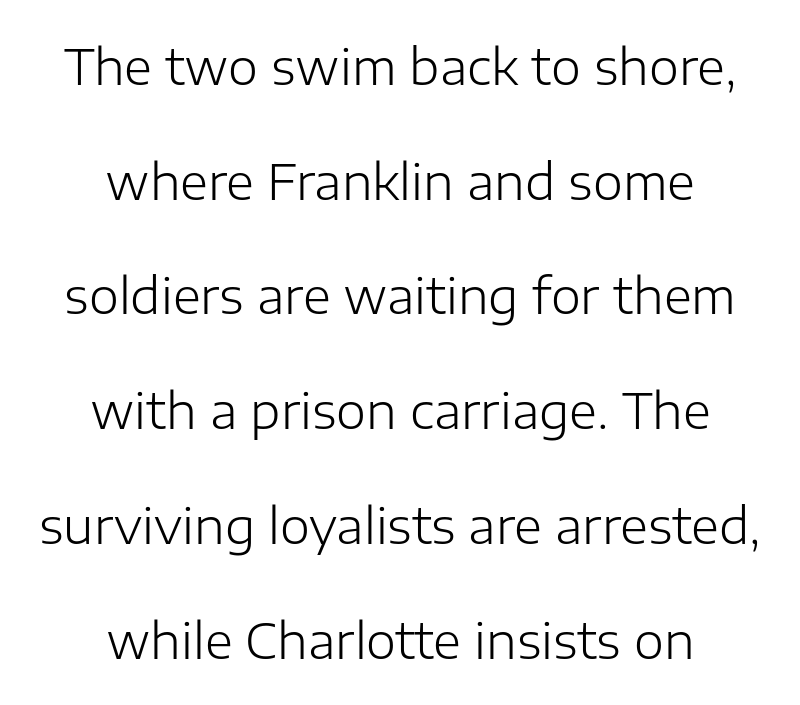
{"serif": "no", "italic": "no", "bold": "no", "weight": "light", "width": "normal", "stroke_contrast": "low", "x_height": "medium", "monospaced": "no", "underline": "no", "align": "center", "line_spacing": "loose", "line_spacing_ratio": 2.39, "letter_spacing": "normal", "letter_spacing_em": 0.0, "glyph_px": 48}
